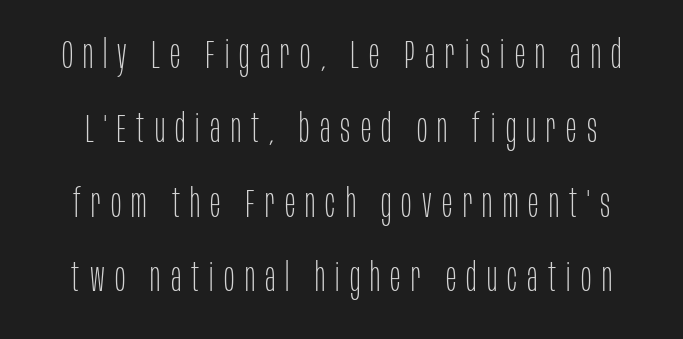
The image shows 39 px thin, condensed sans-serif type, upright; set loose line spacing (1.91x), unusually wide letter spacing (+0.26 em), not underlined; low stroke contrast and a large x-height.
